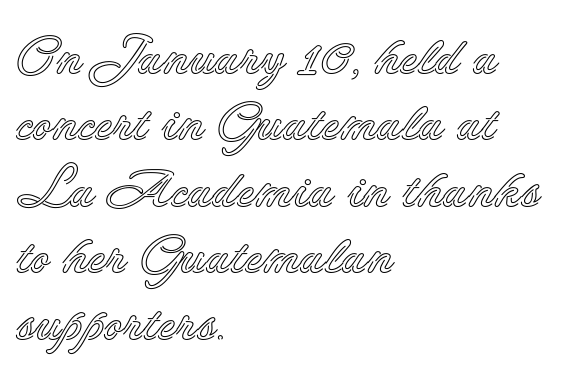
The image shows 54 px text type; set left-aligned, line spacing 1.23x, normal letter spacing, not underlined; a small x-height.
